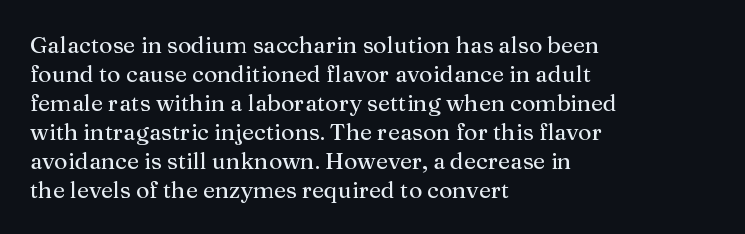
The image shows 23 px text type, upright; set left-aligned, normal line spacing (1.26x), normal letter spacing, not underlined.
